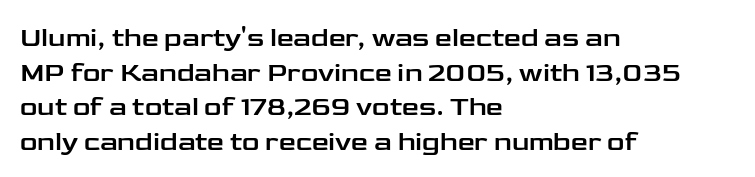
Q: Is the text italic (slanted)? A: No, it is upright.
Q: Is the text underlined? A: No.
Q: How is the paragraph aligned? A: Left-aligned.
Q: Is the spacing between letters normal or unusually wide? A: Normal.
Q: Is the spacing between lines tight, normal or loose? A: Normal.
